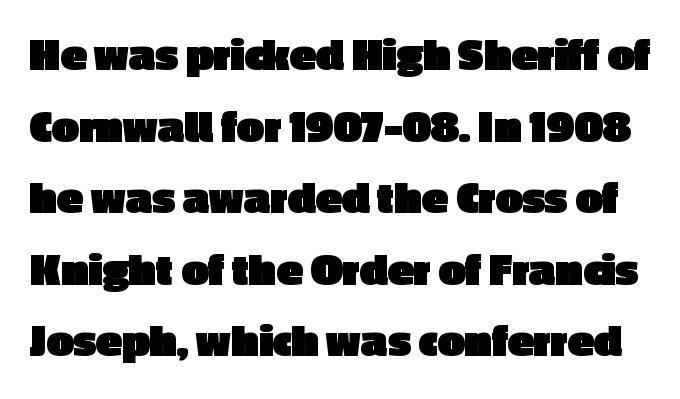
The image shows 48 px heavy sans-serif type, upright; set normal line spacing (1.49x), normal letter spacing, not underlined; a medium x-height.
